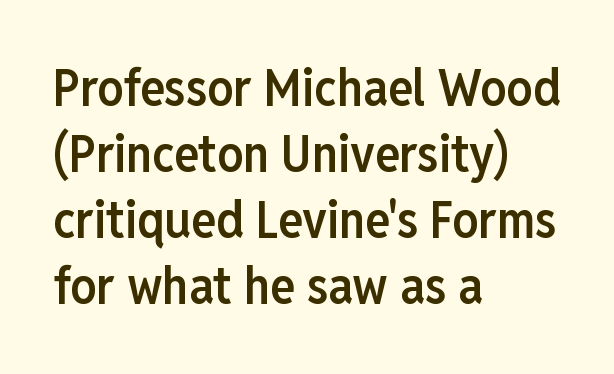
{"serif": "no", "italic": "no", "bold": "semi", "weight": "semibold", "width": "condensed", "stroke_contrast": "low", "x_height": "medium", "monospaced": "no", "underline": "no", "align": "left", "line_spacing": "normal", "line_spacing_ratio": 1.27, "letter_spacing": "normal", "letter_spacing_em": 0.0, "glyph_px": 52}
